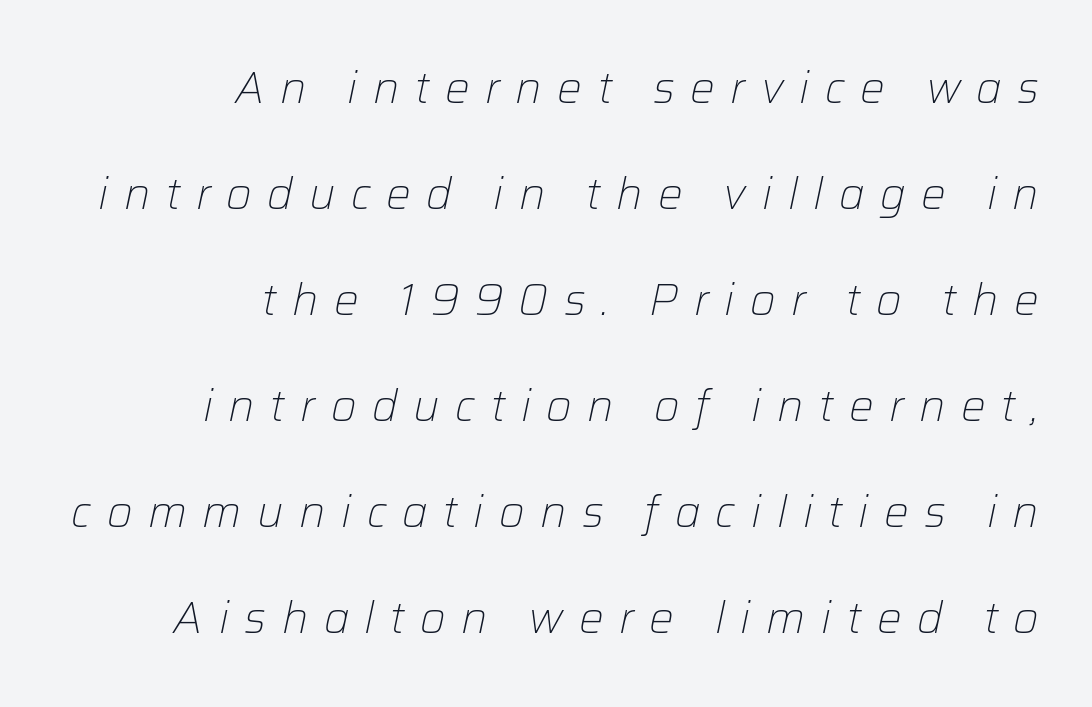
The image shows 44 px light type, italic (leaning right); set right-aligned, loose line spacing (2.41x), unusually wide letter spacing (+0.35 em), not underlined; low stroke contrast and a medium x-height.
